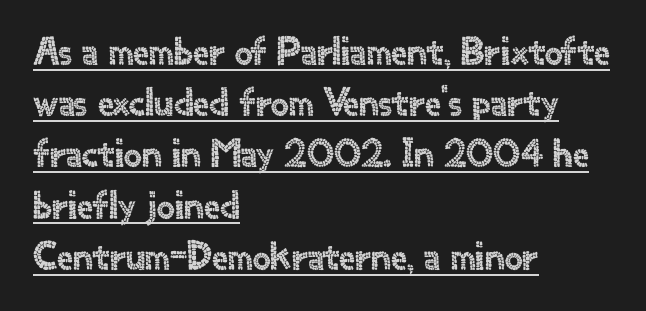
Examine the stroke ends and you'll find no serifs. The passage shown has conventional tracking throughout. A typesetter would call this leading conventional body-copy spacing. Compared with undecorated copy, this sample adds a rule below the words.
